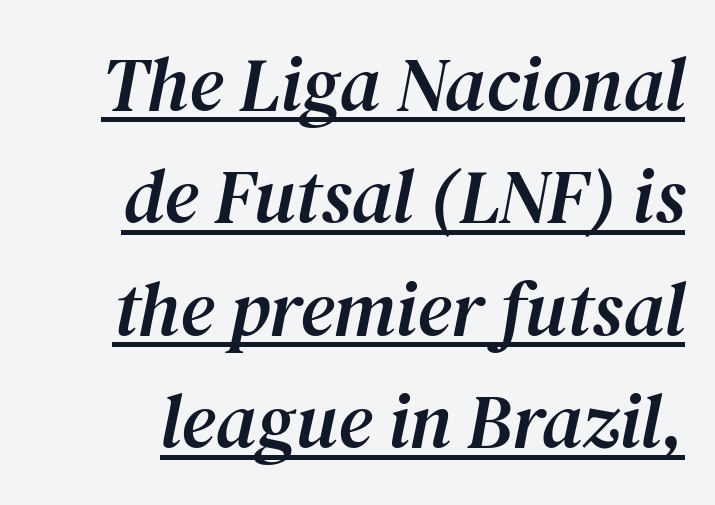
The image shows 76 px serif type, italic (leaning right); set normal line spacing (1.48x), normal letter spacing, underlined; medium stroke contrast and a medium x-height.
